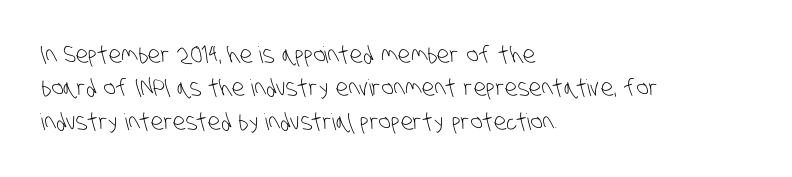
Q: Is the text bold? A: No.
Q: Is the text underlined? A: No.
Q: How is the paragraph aligned? A: Left-aligned.
Q: Is the spacing between letters normal or unusually wide? A: Normal.
Q: Is the spacing between lines tight, normal or loose? A: Normal.
